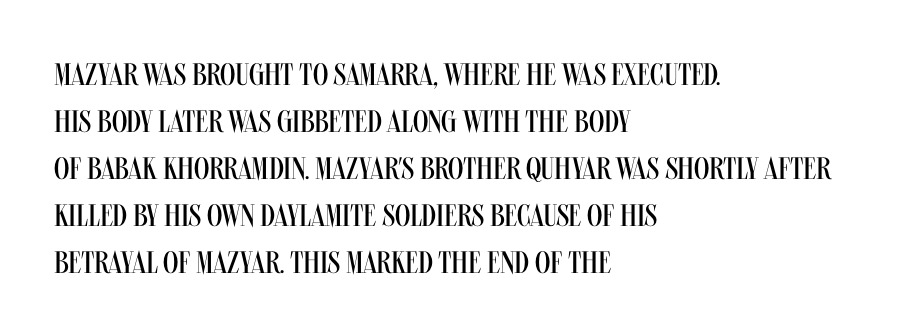
The image shows 31 px regular-weight, condensed sans-serif type, upright; set left-aligned, normal line spacing (1.52x), normal letter spacing, not underlined; medium stroke contrast and a large x-height.
